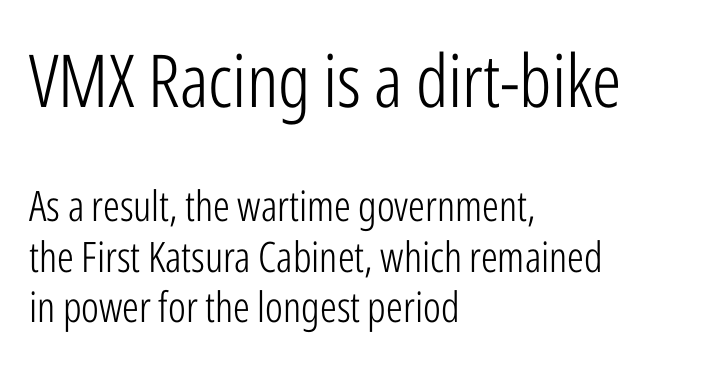
{"serif": "no", "italic": "no", "bold": "no", "weight": "light", "width": "condensed", "stroke_contrast": "low", "x_height": "medium", "monospaced": "no", "underline": "no", "align": "left", "line_spacing_ratio": 1.21, "letter_spacing": "normal", "letter_spacing_em": 0.0, "larger_block": "first", "size_ratio": 1.74, "glyph_px": 73}
